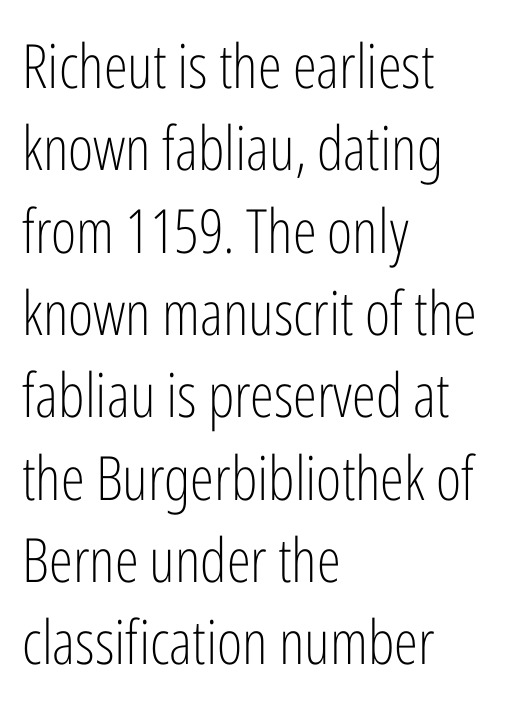
The image shows 61 px light, condensed sans-serif type, upright; set left-aligned, normal line spacing (1.35x), normal letter spacing, not underlined; low stroke contrast and a medium x-height.
